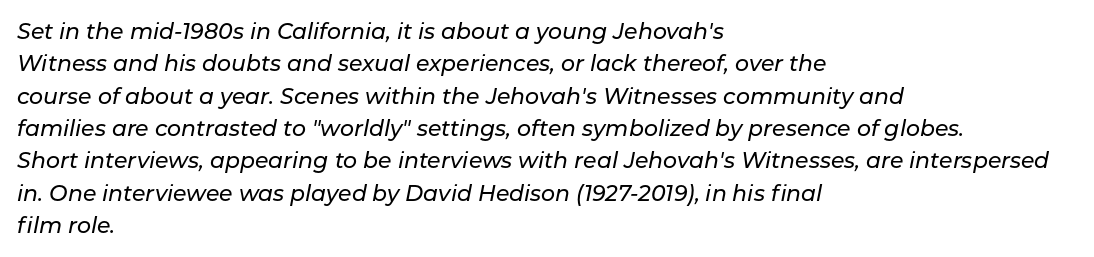
Q: Is the text italic (slanted)? A: Yes, it leans right by about 11 degrees.
Q: Is the text underlined? A: No.
Q: How is the paragraph aligned? A: Left-aligned.
Q: Is the spacing between letters normal or unusually wide? A: Normal.
Q: Is the spacing between lines tight, normal or loose? A: Normal.
